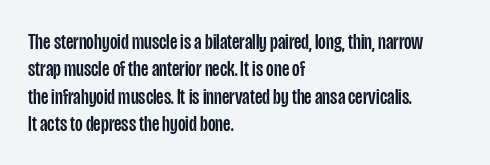
The lines are quadded left. Bare-footed words on every line. Notice how the stems are strictly vertical — no italics here. The gaps between neighbouring characters are ordinary and unremarkable.
